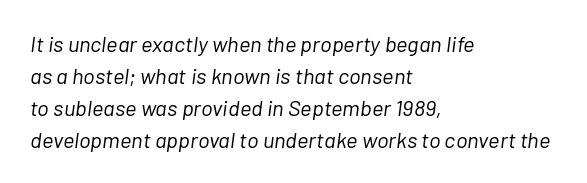
{"italic": "yes", "lean": "right", "slant_degrees": 7, "bold": "no", "underline": "no", "align": "left", "line_spacing": "normal", "line_spacing_ratio": 1.45, "letter_spacing": "normal", "letter_spacing_em": 0.0, "glyph_px": 22}
